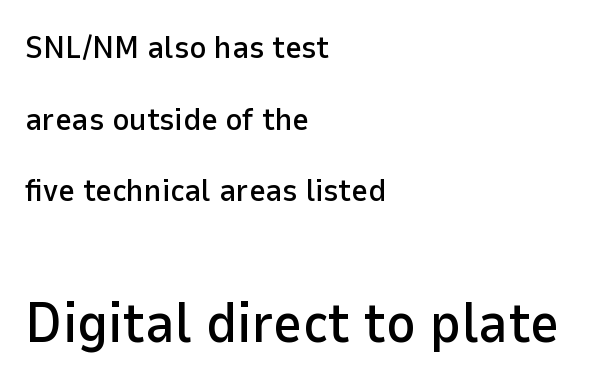
Q: Is the text italic (slanted)? A: No, it is upright.
Q: Is the typeface a serif or a sans-serif typeface? A: Sans-serif.
Q: Is the text underlined? A: No.
Q: How is the paragraph aligned? A: Left-aligned.
Q: Is the spacing between letters normal or unusually wide? A: Normal.
Q: Is the spacing between lines tight, normal or loose? A: Loose.
Q: Which block of text is set in a larger size, the first (top) or the second (bottom)? A: The second (bottom) one.
Q: Width (condensed, normal, or wide)? A: Normal.
Q: Stroke contrast? A: Low.
Q: x-height? A: Medium.
Q: Monospaced? A: No.
